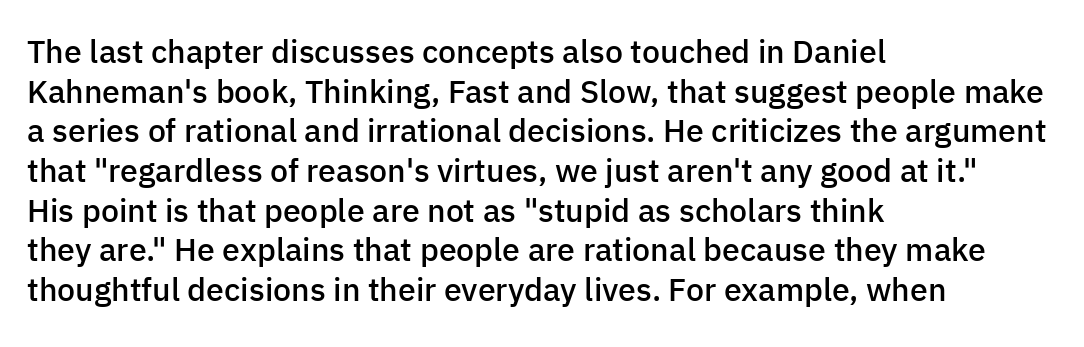
{"serif": "no", "italic": "no", "bold": "semi", "weight": "semibold", "width": "normal", "stroke_contrast": "low", "x_height": "medium", "monospaced": "no", "underline": "no", "align": "left", "line_spacing_ratio": 1.24, "letter_spacing": "normal", "letter_spacing_em": 0.0, "glyph_px": 32}
